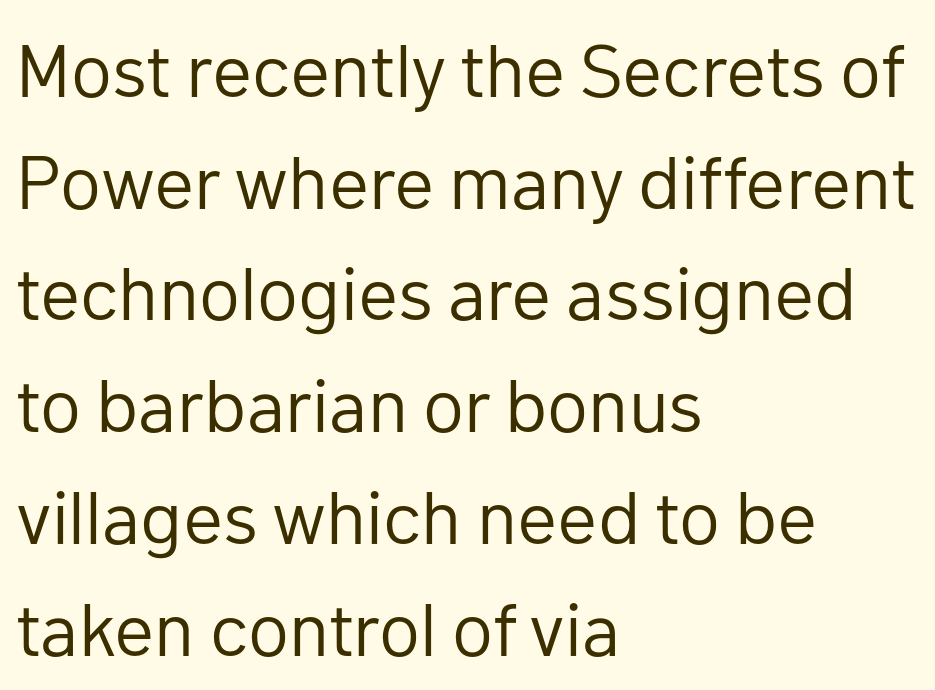
{"serif": "no", "italic": "no", "bold": "no", "weight": "regular", "width": "normal", "stroke_contrast": "low", "x_height": "medium", "monospaced": "no", "underline": "no", "align": "left", "line_spacing": "normal", "line_spacing_ratio": 1.49, "letter_spacing": "normal", "letter_spacing_em": 0.0, "glyph_px": 75}
